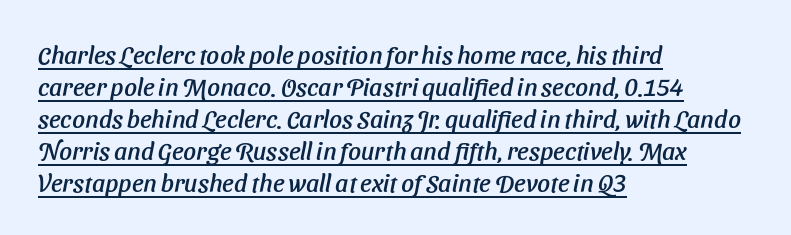
The type is set solid horizontally, with unmodified tracking. The rendering uses the underline text-decoration. Leading matches the norm, producing a regular column. Slanted lettering throughout. Leftover space on each line is placed entirely after the last word.
